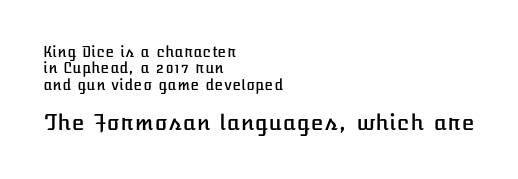
This sample is left-justified, so line endings fall wherever the words run out. In terms of posture, this sample is upright. Descender tails drop into unmarked territory. This rendering leaves character spacing at its baseline value. Bigger letters appear in the bottom chunk; the top chunk is reduced.
